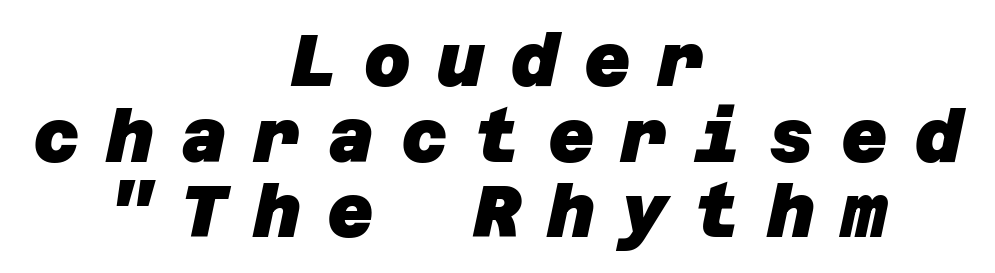
Q: Is the text bold? A: Yes.
Q: Is the typeface a serif or a sans-serif typeface? A: Sans-serif.
Q: Is the text underlined? A: No.
Q: How is the paragraph aligned? A: Centered.
Q: Is the spacing between letters normal or unusually wide? A: Unusually wide.
Q: Is the spacing between lines tight, normal or loose? A: Tight.
Q: Width (condensed, normal, or wide)? A: Normal.
Q: Stroke contrast? A: Low.
Q: x-height? A: Large.
